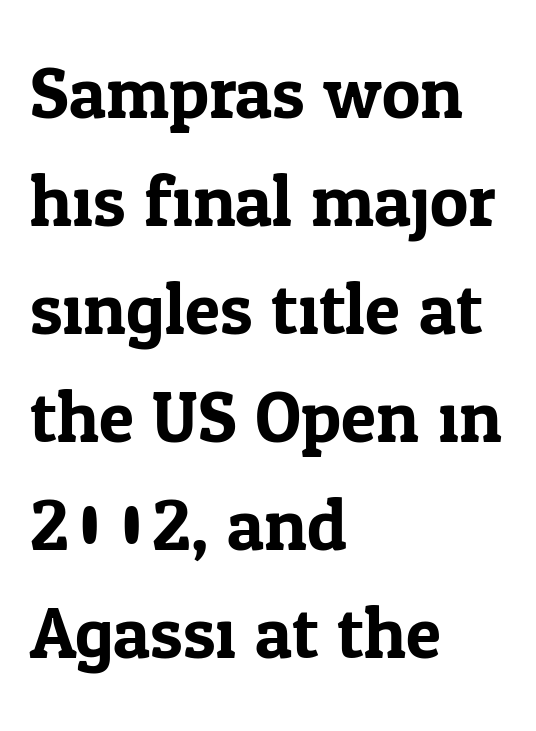
Q: Is the text italic (slanted)? A: No, it is upright.
Q: Is the typeface a serif or a sans-serif typeface? A: Serif.
Q: Is the text underlined? A: No.
Q: How is the paragraph aligned? A: Left-aligned.
Q: Is the spacing between letters normal or unusually wide? A: Normal.
Q: Is the spacing between lines tight, normal or loose? A: Normal.
Q: Width (condensed, normal, or wide)? A: Normal.
Q: Stroke contrast? A: Low.
Q: x-height? A: Medium.
Q: Monospaced? A: No.
